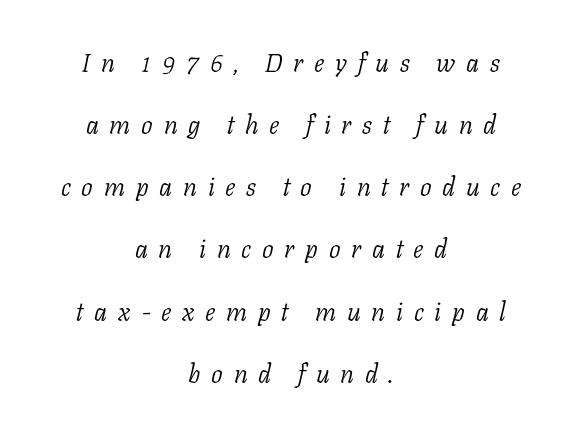
Q: Is the text bold? A: No.
Q: Is the text italic (slanted)? A: Yes, it leans right by about 11 degrees.
Q: Is the text underlined? A: No.
Q: How is the paragraph aligned? A: Centered.
Q: Is the spacing between letters normal or unusually wide? A: Unusually wide.
Q: Is the spacing between lines tight, normal or loose? A: Loose.
